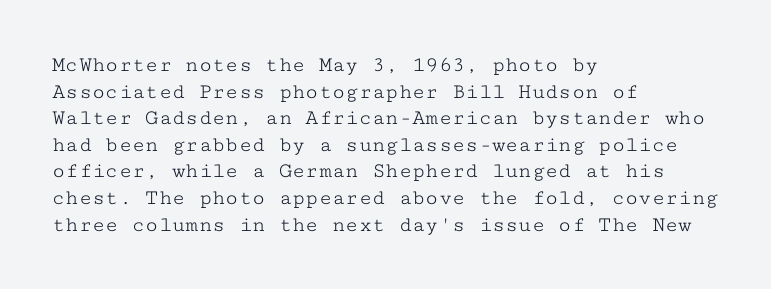
Q: Is the text bold? A: No.
Q: Is the text italic (slanted)? A: No, it is upright.
Q: Is the text underlined? A: No.
Q: How is the paragraph aligned? A: Left-aligned.
Q: Is the spacing between letters normal or unusually wide? A: Normal.
